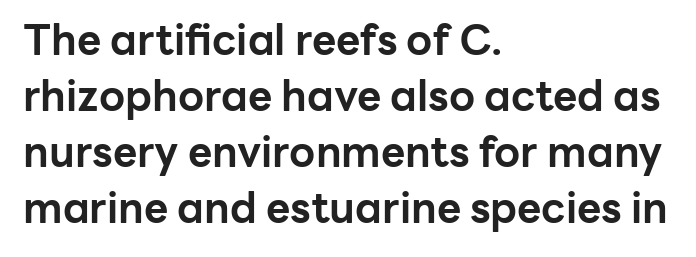
The gaps between neighbouring characters are ordinary and unremarkable. Short and long lines alike share a common starting point at left. Letterform terminals end flat and unadorned throughout the passage. Decoration check: the copy has no underline. Upright lettering throughout.
